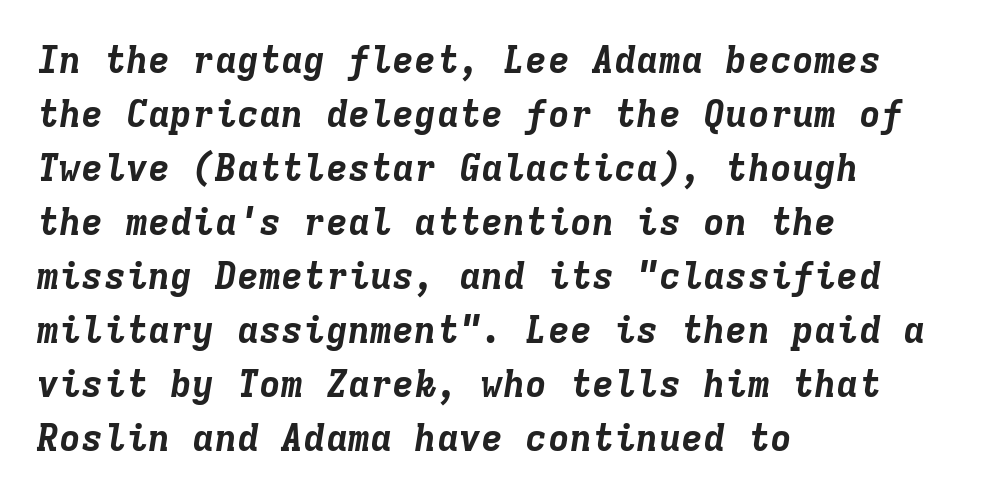
{"italic": "yes", "lean": "right", "slant_degrees": 9, "bold": "yes", "weight": "bold", "width": "normal", "stroke_contrast": "low", "x_height": "medium", "monospaced": "yes", "underline": "no", "align": "left", "line_spacing": "normal", "line_spacing_ratio": 1.46, "letter_spacing": "normal", "letter_spacing_em": 0.0, "glyph_px": 37}
